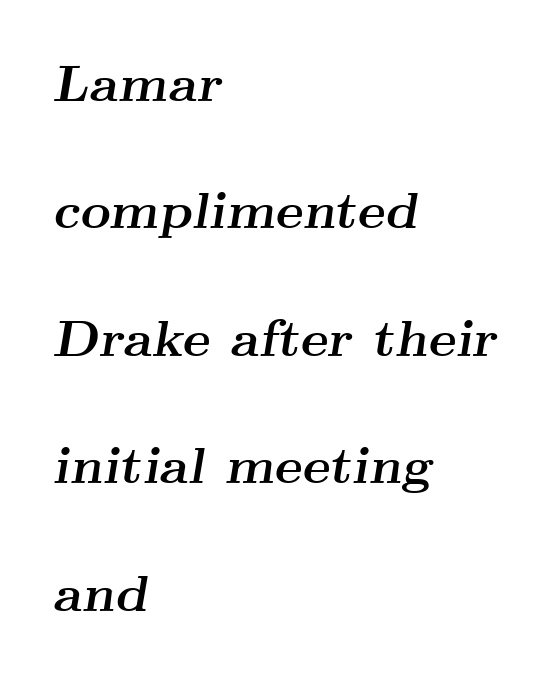
The image shows 52 px semibold, wide serif type, italic (leaning right); set left-aligned, loose line spacing (2.45x), normal letter spacing, not underlined; medium stroke contrast and a small x-height.
